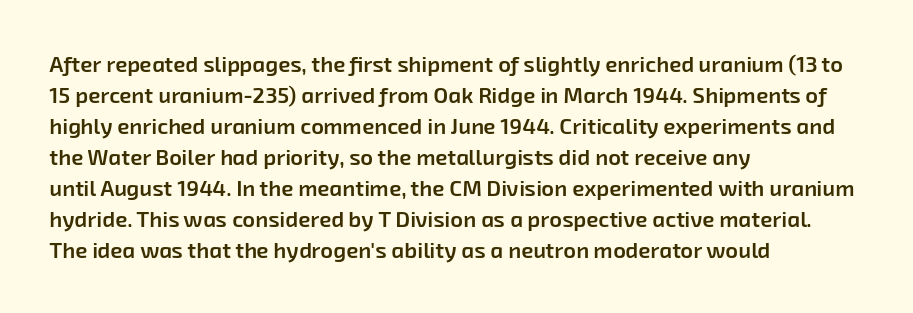
{"bold": "semi", "underline": "no", "align": "left", "line_spacing": "normal", "line_spacing_ratio": 1.41, "letter_spacing": "normal", "letter_spacing_em": 0.0, "glyph_px": 22}
